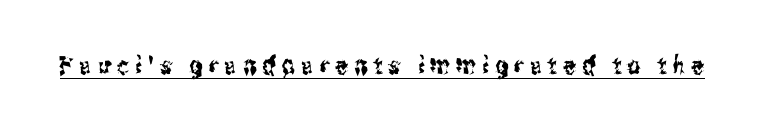
Q: Is the text italic (slanted)? A: No, it is upright.
Q: Is the text underlined? A: Yes.
Q: Is the spacing between letters normal or unusually wide? A: Unusually wide.
